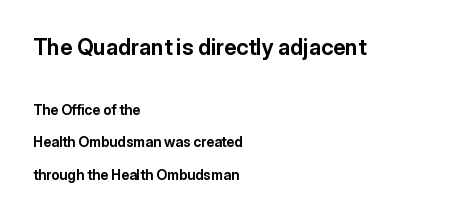
{"italic": "no", "bold": "yes", "underline": "no", "align": "left", "line_spacing": "loose", "line_spacing_ratio": 2.3, "letter_spacing": "normal", "letter_spacing_em": 0.0, "larger_block": "first", "size_ratio": 1.57, "glyph_px": 22}
